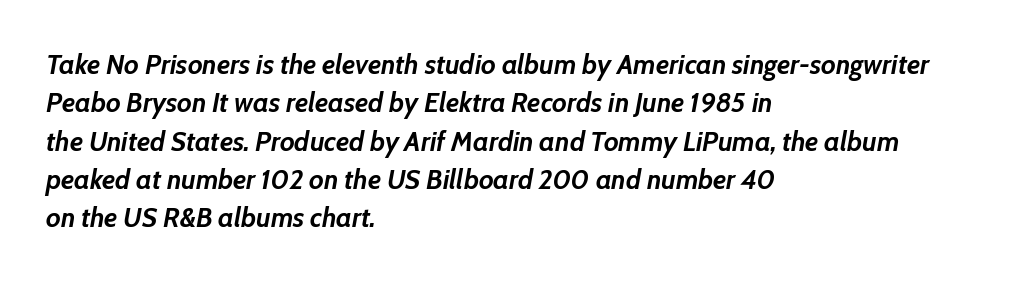
Just letters on the line, the space beneath them empty. These lines carry a lot of weight — the face is fully bold. One glance says typical: line gaps are just what's usual. This is oblique type, the kind used for emphasis or titles. Varying glyph widths throughout — classic text-font behaviour. The rendering keeps characters at their native spacing.
